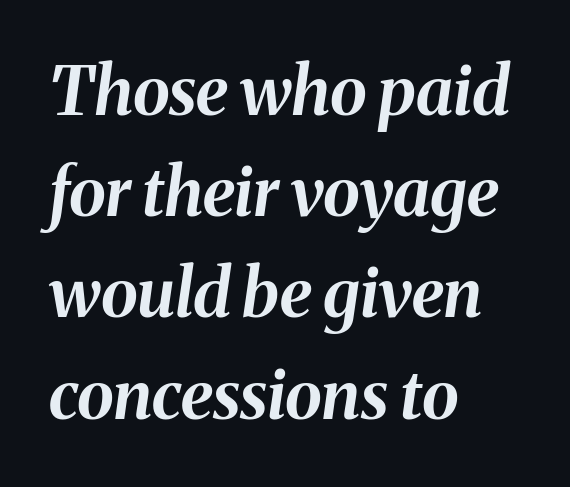
Q: Is the text bold? A: Yes.
Q: Is the text italic (slanted)? A: Yes, it leans right by about 8 degrees.
Q: Is the text underlined? A: No.
Q: How is the paragraph aligned? A: Left-aligned.
Q: Is the spacing between letters normal or unusually wide? A: Normal.
Q: Is the spacing between lines tight, normal or loose? A: Normal.
Q: Width (condensed, normal, or wide)? A: Normal.
Q: Stroke contrast? A: Medium.
Q: x-height? A: Medium.
Q: Monospaced? A: No.
